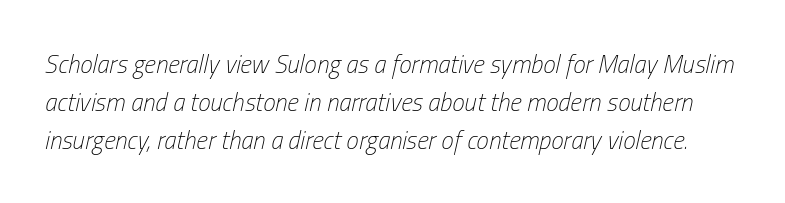
{"italic": "yes", "lean": "right", "slant_degrees": 13, "bold": "no", "underline": "no", "line_spacing": "normal", "line_spacing_ratio": 1.52, "letter_spacing": "normal", "letter_spacing_em": 0.0, "glyph_px": 25}
